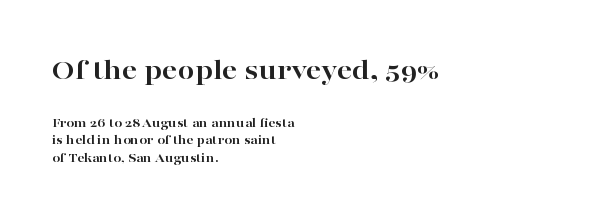
Q: Is the text bold? A: Yes.
Q: Is the text italic (slanted)? A: No, it is upright.
Q: Is the typeface a serif or a sans-serif typeface? A: Serif.
Q: Is the text underlined? A: No.
Q: How is the paragraph aligned? A: Left-aligned.
Q: Is the spacing between letters normal or unusually wide? A: Normal.
Q: Is the spacing between lines tight, normal or loose? A: Normal.
Q: Which block of text is set in a larger size, the first (top) or the second (bottom)? A: The first (top) one.
Q: Width (condensed, normal, or wide)? A: Wide.
Q: Stroke contrast? A: High.
Q: x-height? A: Medium.
Q: Monospaced? A: No.
